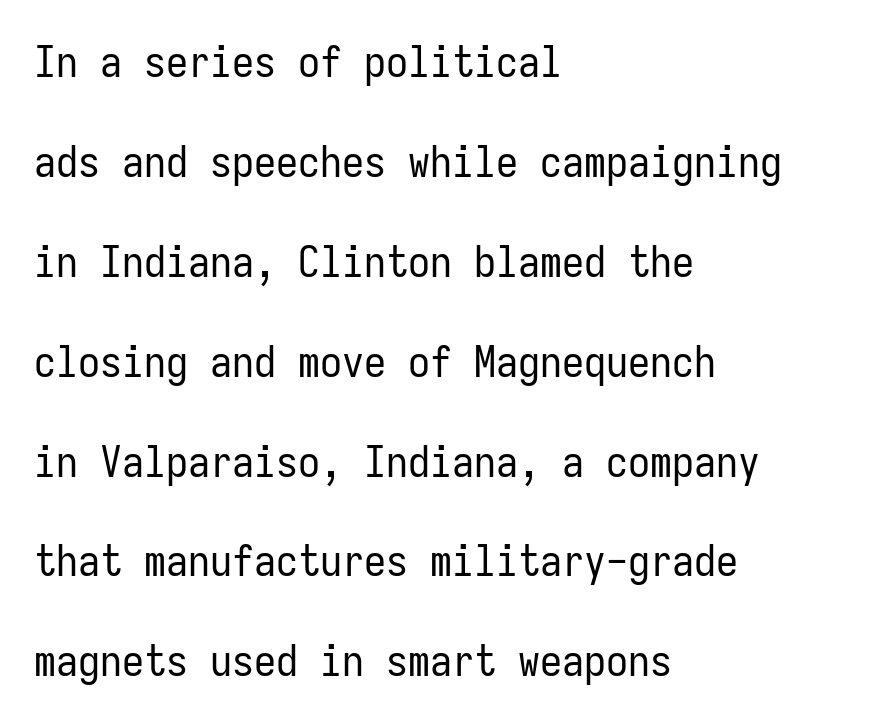
{"serif": "no", "italic": "no", "bold": "no", "weight": "regular", "width": "condensed", "stroke_contrast": "low", "x_height": "medium", "monospaced": "yes", "underline": "no", "align": "left", "line_spacing": "loose", "line_spacing_ratio": 2.27, "letter_spacing": "normal", "letter_spacing_em": 0.0, "glyph_px": 44}
